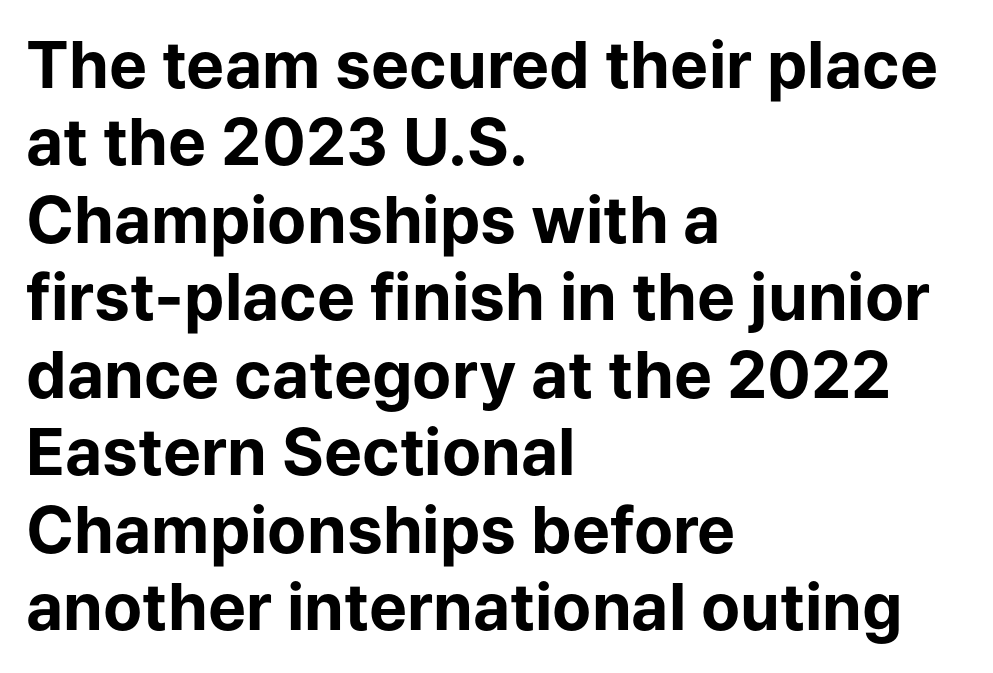
Examine the stroke ends and you'll find no serifs. Designer's note — italics off, roman on. Rule under the text: the space is simply empty. The rendering uses natural spacing where letterforms have individual widths. This is heavy type, rendered in bold.
